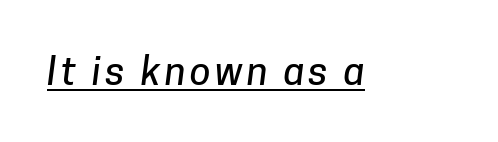
Q: Is the typeface a serif or a sans-serif typeface? A: Sans-serif.
Q: Is the text underlined? A: Yes.
Q: Width (condensed, normal, or wide)? A: Normal.
Q: Stroke contrast? A: Low.
Q: x-height? A: Medium.
Q: Monospaced? A: No.
